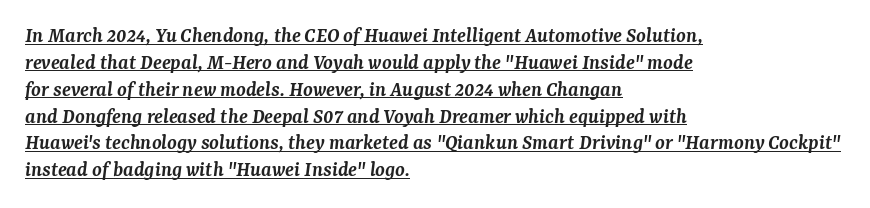
{"italic": "yes", "lean": "right", "slant_degrees": 7, "bold": "semi", "underline": "yes", "align": "left", "line_spacing_ratio": 1.22, "letter_spacing": "normal", "letter_spacing_em": 0.0, "glyph_px": 22}
